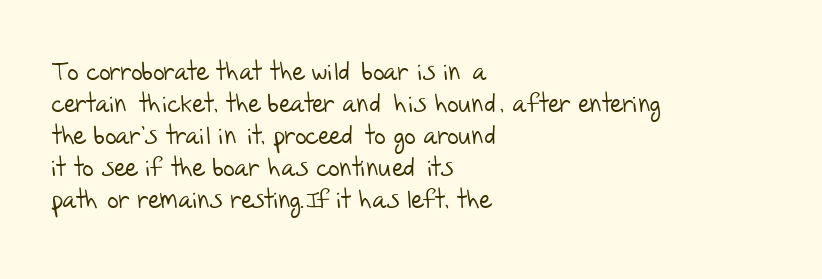
The typeface has the unassuming heft of standard copy or less. Spacing between characters is what you'd get straight out of the box. Short and long lines alike share a common starting point at left. Does the leading feel generous? No, just average.
